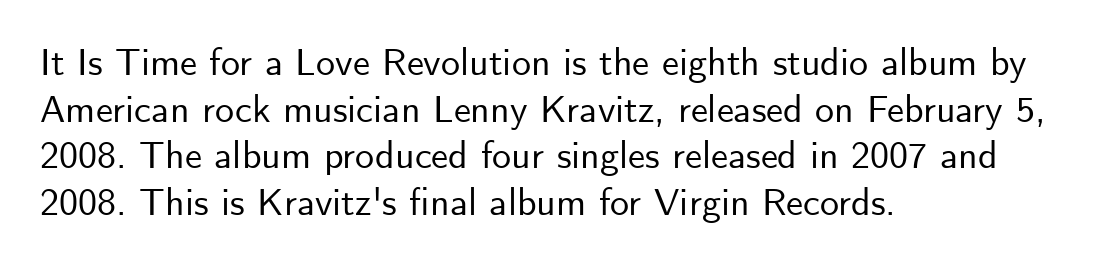
The image shows 38 px sans-serif type, upright; set left-aligned, line spacing 1.23x, normal letter spacing, not underlined; low stroke contrast and a small x-height.
